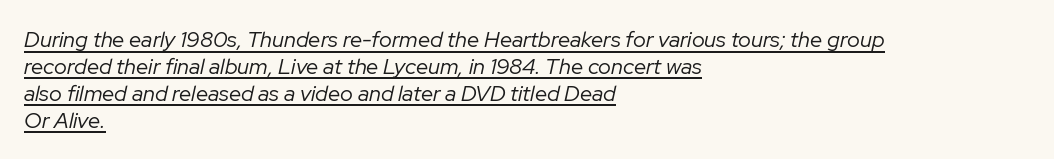
{"italic": "yes", "lean": "right", "slant_degrees": 12, "bold": "no", "underline": "yes", "align": "left", "line_spacing_ratio": 1.22, "letter_spacing": "normal", "letter_spacing_em": 0.0, "glyph_px": 22}
